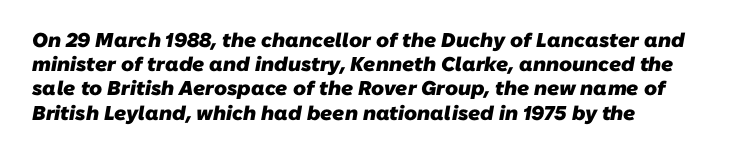
{"bold": "yes", "underline": "no", "align": "left", "line_spacing_ratio": 1.21, "letter_spacing": "normal", "letter_spacing_em": 0.0, "glyph_px": 20}
